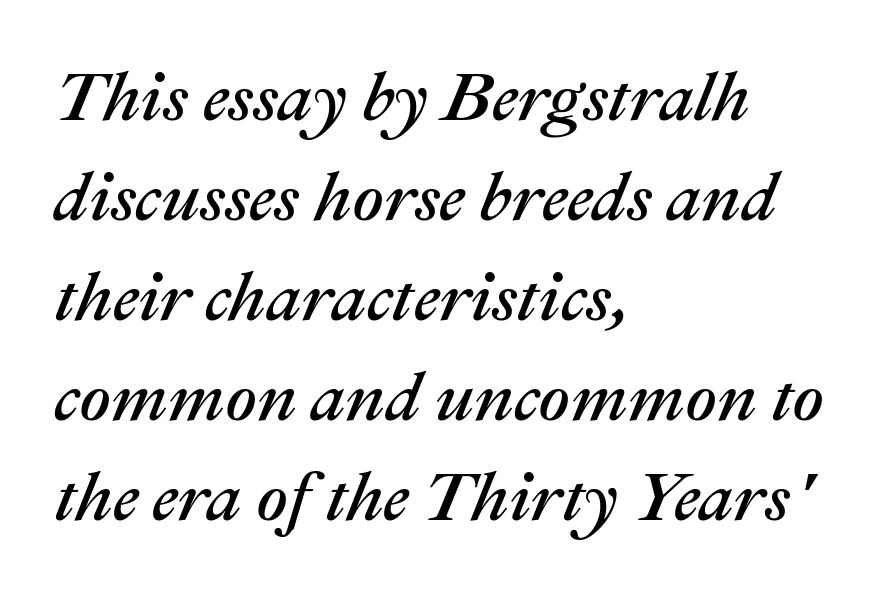
The image shows 69 px text type, italic (leaning right); set left-aligned, normal line spacing (1.45x), normal letter spacing, not underlined; medium stroke contrast and a medium x-height.
